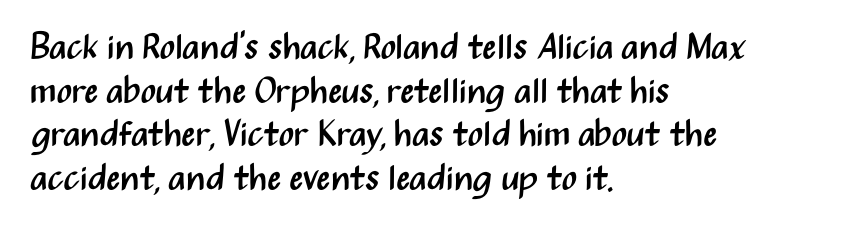
The image shows 36 px regular-weight, condensed sans-serif type, upright; set left-aligned, line spacing 1.21x, normal letter spacing, not underlined; medium stroke contrast and a medium x-height.
